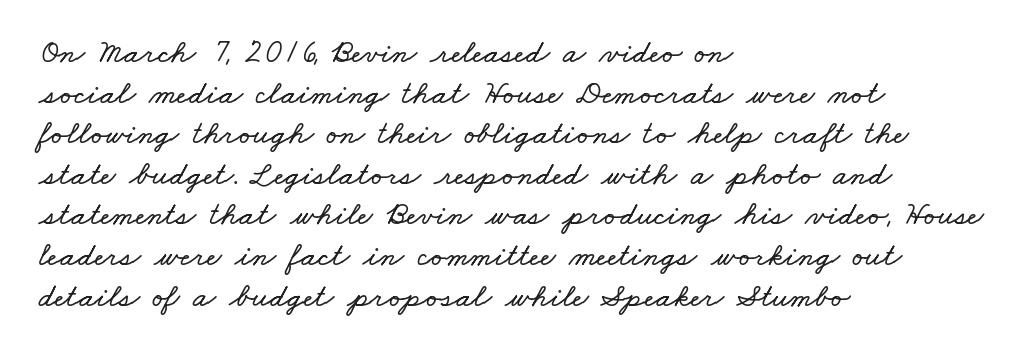
The line texture is even and compact thanks to regular tracking. The lines in this sample share a left origin and differ only in where they stop. Do the characters align in a grid? No, the font is proportional. This rendering features lettering with no underline.
